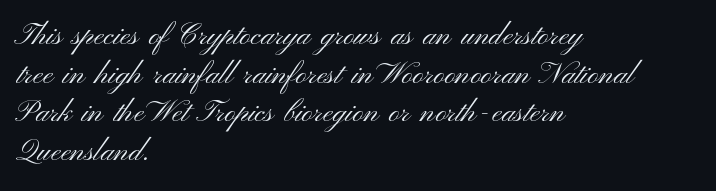
{"serif": "no", "bold": "no", "weight": "light", "width": "wide", "stroke_contrast": "medium", "x_height": "small", "monospaced": "no", "underline": "no", "align": "left", "line_spacing": "normal", "line_spacing_ratio": 1.29, "letter_spacing": "normal", "letter_spacing_em": 0.0, "glyph_px": 30}
